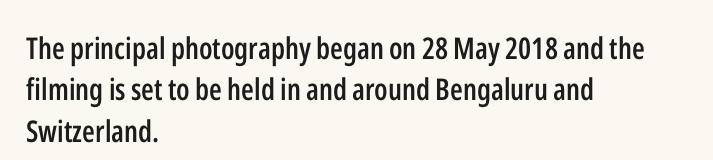
Q: Is the text bold? A: Semi-bold.
Q: Is the text italic (slanted)? A: No, it is upright.
Q: Is the typeface a serif or a sans-serif typeface? A: Sans-serif.
Q: Is the text underlined? A: No.
Q: How is the paragraph aligned? A: Left-aligned.
Q: Is the spacing between letters normal or unusually wide? A: Normal.
Q: Is the spacing between lines tight, normal or loose? A: Normal.
Q: Width (condensed, normal, or wide)? A: Condensed.
Q: Stroke contrast? A: Low.
Q: x-height? A: Medium.
Q: Monospaced? A: No.
